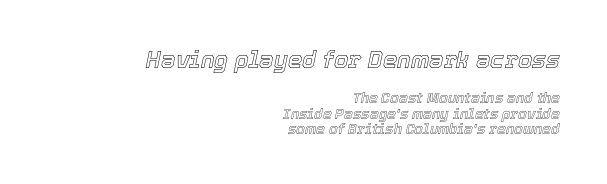
Look at the tracking — it's just the regular setting, nothing added. The upper block of text is set noticeably larger than the block beneath it. Emphasis-style slanted type is in use. The gap between lines stays unmarked. Alignment: flush right.
